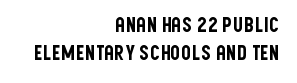
Vertically, the passage feels balanced, rows spaced as you'd expect. Posture: vertical. Check the space under the baseline: it is left empty. Short and long lines alike share a common ending point at right. These lines keep a tight, regular rhythm from letter to letter.
